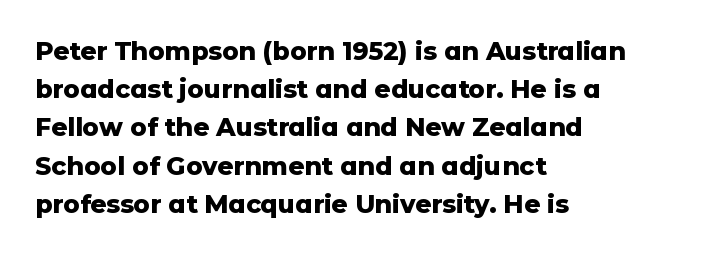
{"italic": "no", "bold": "yes", "underline": "no", "align": "left", "line_spacing": "normal", "line_spacing_ratio": 1.53, "letter_spacing": "normal", "letter_spacing_em": 0.0, "glyph_px": 25}
